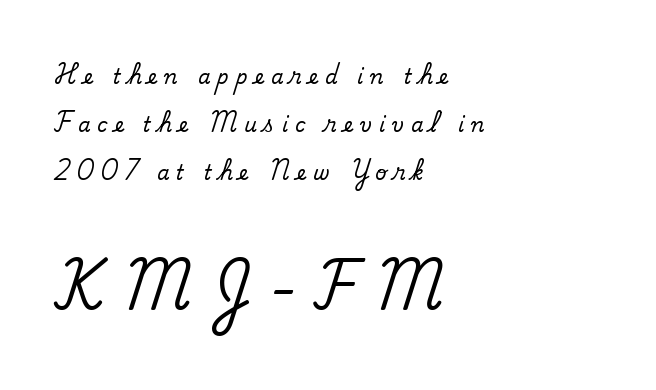
{"serif": "no", "bold": "no", "weight": "regular", "width": "normal", "stroke_contrast": "low", "x_height": "small", "monospaced": "no", "underline": "no", "align": "left", "line_spacing": "loose", "line_spacing_ratio": 2.4, "letter_spacing": "wide", "letter_spacing_em": 0.35, "larger_block": "second", "size_ratio": 2.45, "glyph_px": 49}
